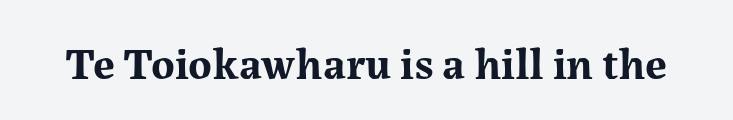
Q: Is the text bold? A: Yes.
Q: Is the text italic (slanted)? A: No, it is upright.
Q: Is the typeface a serif or a sans-serif typeface? A: Serif.
Q: Is the text underlined? A: No.
Q: Is the spacing between letters normal or unusually wide? A: Normal.
Q: Width (condensed, normal, or wide)? A: Normal.
Q: Stroke contrast? A: Medium.
Q: x-height? A: Medium.
Q: Monospaced? A: No.
